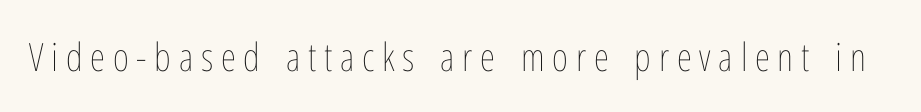
{"italic": "no", "bold": "no", "weight": "thin", "width": "condensed", "stroke_contrast": "low", "x_height": "medium", "monospaced": "no", "underline": "no", "letter_spacing": "wide", "letter_spacing_em": 0.2, "glyph_px": 39}
